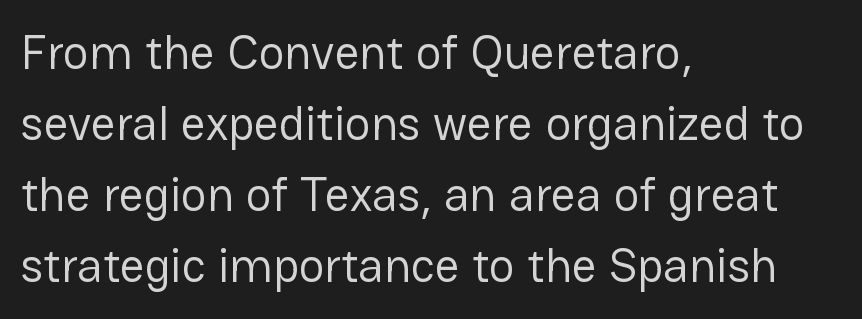
The image shows 48 px regular-weight sans-serif type, upright; set left-aligned, normal line spacing (1.48x), normal letter spacing, not underlined; low stroke contrast and a medium x-height.
